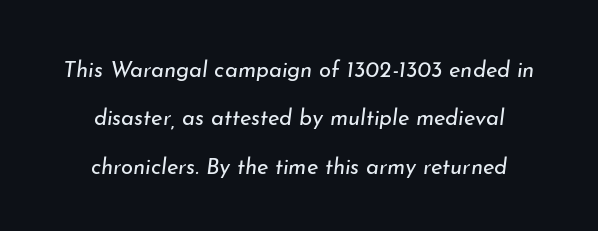
{"italic": "yes", "lean": "right", "slant_degrees": 7, "bold": "no", "underline": "no", "align": "center", "line_spacing": "loose", "line_spacing_ratio": 2.2, "letter_spacing": "normal", "letter_spacing_em": 0.0, "glyph_px": 22}
